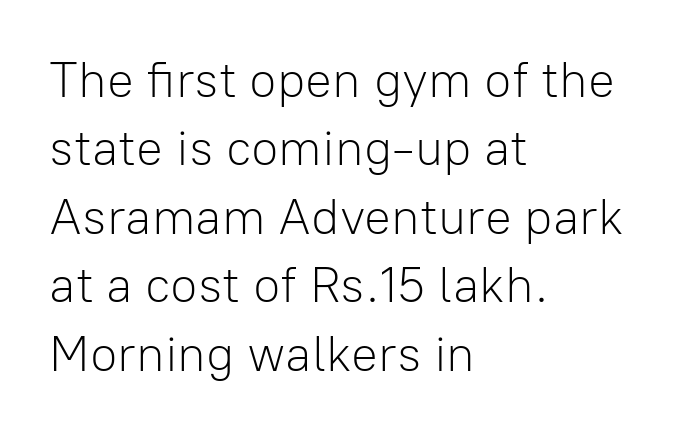
This rendering leaves character spacing at its baseline value. Bare-footed words on every line. Italic? Not at all — the glyphs are vertical. The typesetting does not lean heavy: it is not bold.
